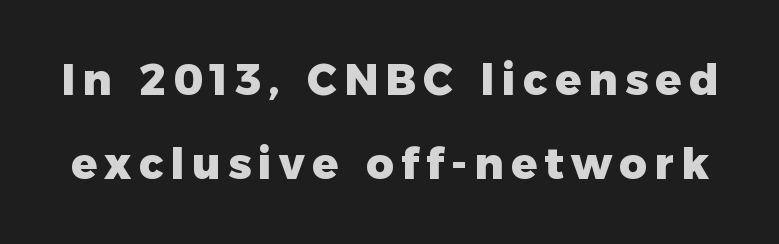
Q: Is the text bold? A: Yes.
Q: Is the text italic (slanted)? A: No, it is upright.
Q: Is the typeface a serif or a sans-serif typeface? A: Sans-serif.
Q: Is the text underlined? A: No.
Q: Is the spacing between lines tight, normal or loose? A: Loose.
Q: Width (condensed, normal, or wide)? A: Normal.
Q: Stroke contrast? A: Low.
Q: x-height? A: Medium.
Q: Monospaced? A: No.
